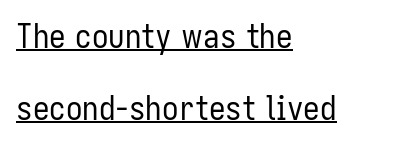
The image shows 33 px regular-weight, condensed sans-serif type, upright; set left-aligned, loose line spacing (2.18x), normal letter spacing, underlined; low stroke contrast and a medium x-height.
